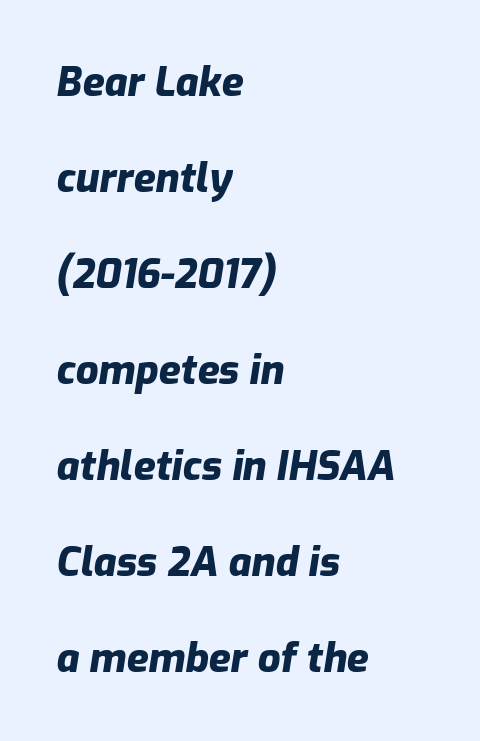
Quick note: italic. Honestly, the letter spacing is just normal — you wouldn't notice it. Leftover space on each line is placed entirely after the last word. Lines of text with bare space underneath.
